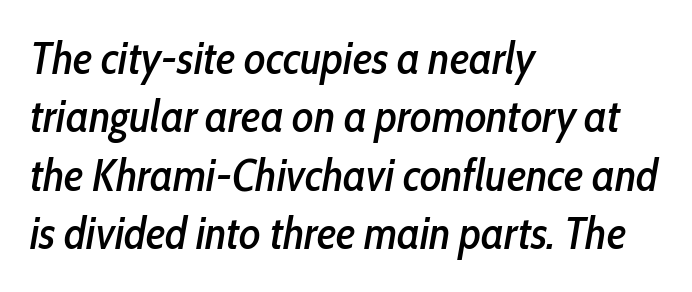
{"italic": "yes", "lean": "right", "slant_degrees": 10, "width": "condensed", "stroke_contrast": "low", "x_height": "medium", "monospaced": "no", "underline": "no", "align": "left", "line_spacing": "normal", "line_spacing_ratio": 1.3, "letter_spacing": "normal", "letter_spacing_em": 0.0, "glyph_px": 45}
